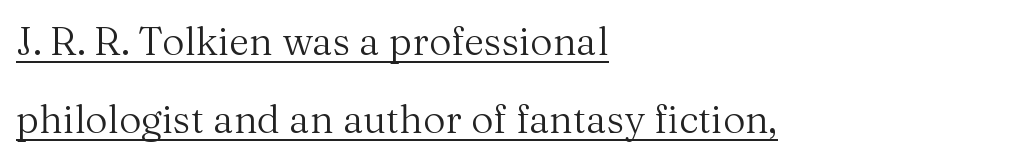
Q: Is the text bold? A: No.
Q: Is the text italic (slanted)? A: No, it is upright.
Q: Is the typeface a serif or a sans-serif typeface? A: Serif.
Q: Is the text underlined? A: Yes.
Q: How is the paragraph aligned? A: Left-aligned.
Q: Is the spacing between letters normal or unusually wide? A: Normal.
Q: Is the spacing between lines tight, normal or loose? A: Loose.
Q: Width (condensed, normal, or wide)? A: Normal.
Q: Stroke contrast? A: Medium.
Q: x-height? A: Medium.
Q: Monospaced? A: No.
